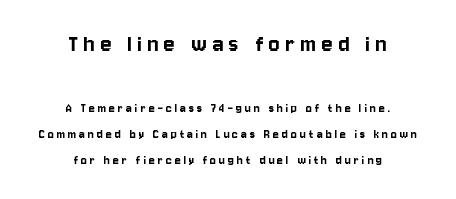
The image shows 26 px text type, upright; set centered, line spacing 1.88x, unusually wide letter spacing (+0.21 em), not underlined; the first (top) block is 1.86x larger.
